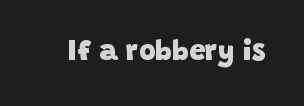
{"serif": "no", "bold": "yes", "weight": "heavy", "width": "normal", "stroke_contrast": "low", "x_height": "large", "monospaced": "no", "underline": "no", "letter_spacing": "normal", "letter_spacing_em": 0.0, "glyph_px": 29}
